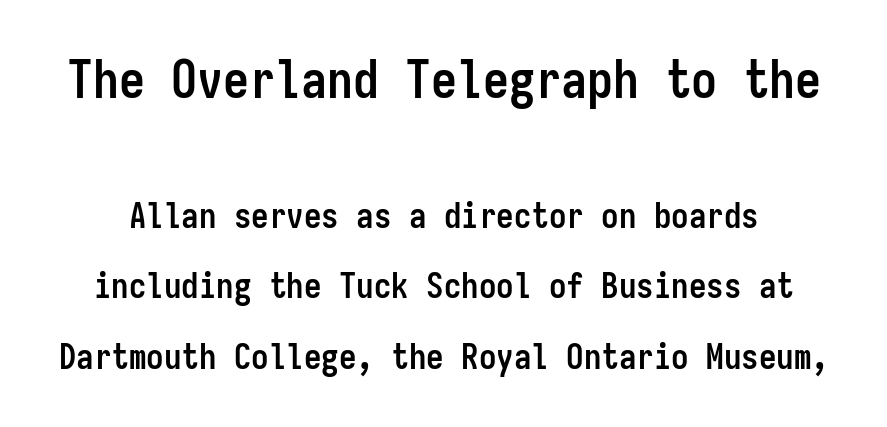
Q: Is the text bold? A: Yes.
Q: Is the text italic (slanted)? A: No, it is upright.
Q: Is the typeface a serif or a sans-serif typeface? A: Sans-serif.
Q: Is the text underlined? A: No.
Q: Is the spacing between letters normal or unusually wide? A: Normal.
Q: Is the spacing between lines tight, normal or loose? A: Loose.
Q: Which block of text is set in a larger size, the first (top) or the second (bottom)? A: The first (top) one.
Q: Width (condensed, normal, or wide)? A: Condensed.
Q: Stroke contrast? A: Low.
Q: x-height? A: Medium.
Q: Monospaced? A: Yes.
